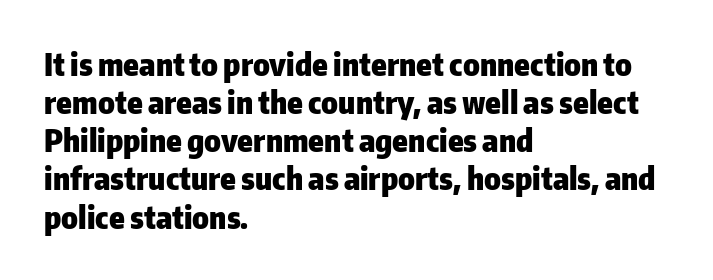
Q: Is the text bold? A: Yes.
Q: Is the text italic (slanted)? A: No, it is upright.
Q: Is the typeface a serif or a sans-serif typeface? A: Sans-serif.
Q: Is the text underlined? A: No.
Q: How is the paragraph aligned? A: Left-aligned.
Q: Is the spacing between letters normal or unusually wide? A: Normal.
Q: Width (condensed, normal, or wide)? A: Normal.
Q: Stroke contrast? A: Low.
Q: x-height? A: Medium.
Q: Monospaced? A: No.
